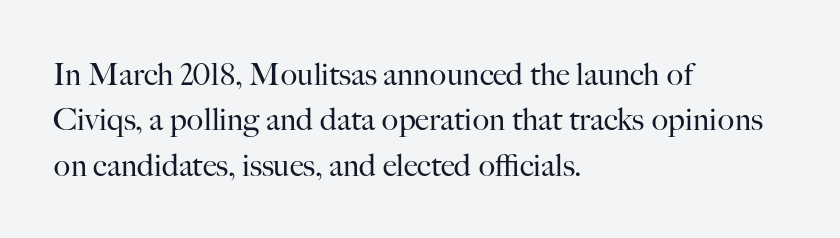
Does the leading feel generous? No, just average. Varying glyph widths throughout — classic text-font behaviour. Summary of weight: not heavy and not bold. The baseline area is clear. Upright lettering throughout. Is the letter spacing exaggerated? No — it looks like the ordinary default.
